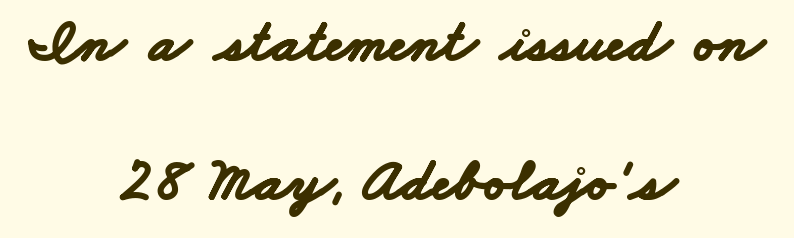
Q: Is the text bold? A: Yes.
Q: Is the typeface a serif or a sans-serif typeface? A: Sans-serif.
Q: Is the text underlined? A: No.
Q: How is the paragraph aligned? A: Centered.
Q: Is the spacing between letters normal or unusually wide? A: Normal.
Q: Is the spacing between lines tight, normal or loose? A: Loose.
Q: Width (condensed, normal, or wide)? A: Wide.
Q: Stroke contrast? A: Low.
Q: x-height? A: Small.
Q: Monospaced? A: No.
